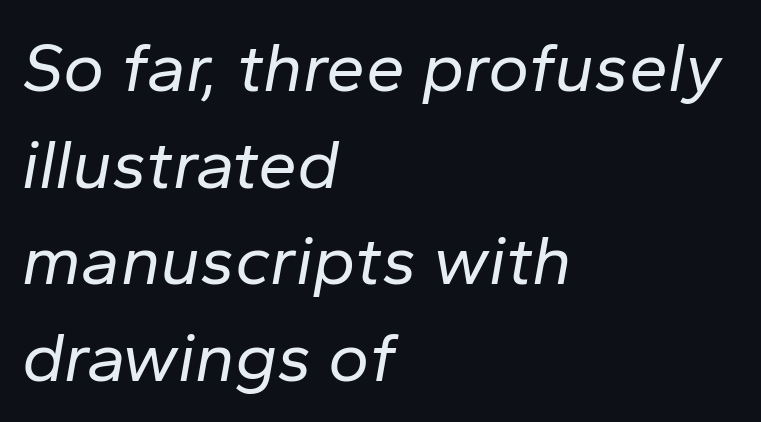
{"italic": "yes", "lean": "right", "slant_degrees": 10, "bold": "no", "weight": "regular", "width": "normal", "stroke_contrast": "low", "x_height": "medium", "monospaced": "no", "underline": "no", "align": "left", "line_spacing": "normal", "line_spacing_ratio": 1.38, "letter_spacing": "normal", "letter_spacing_em": 0.0, "glyph_px": 70}
